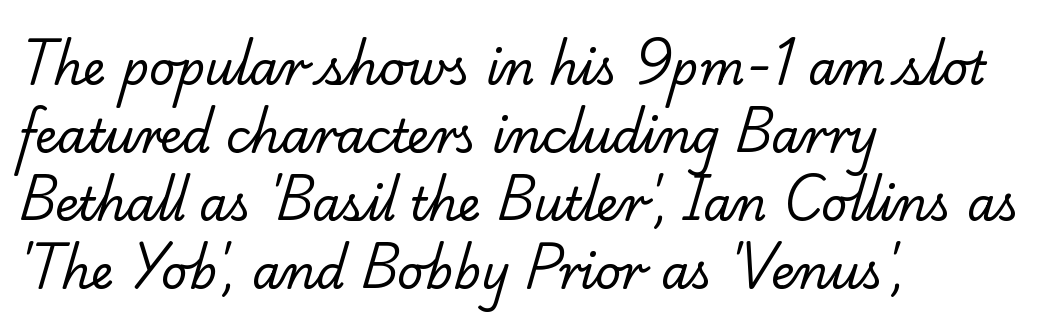
Note the varied advance widths — an 'i' is clearly narrower than an 'm'. Heft: none added — not bold. Rule under the text: the space is simply empty. This rendering leaves character spacing at its baseline value. Each new line begins a customary step beneath the previous one.
